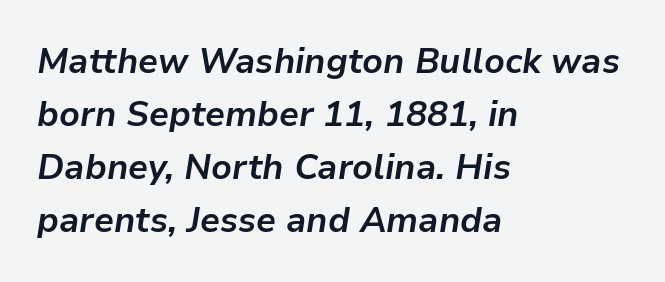
The image shows 35 px bold type, italic (leaning right); set left-aligned, normal line spacing (1.51x), normal letter spacing, not underlined; low stroke contrast and a medium x-height.
